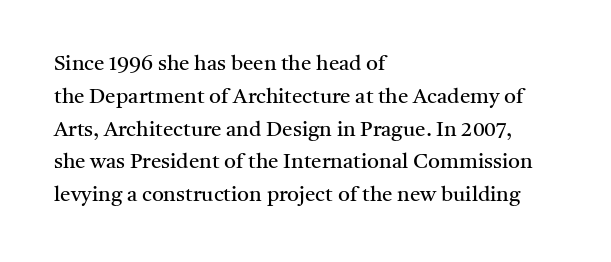
{"italic": "no", "bold": "no", "underline": "no", "align": "left", "line_spacing": "normal", "line_spacing_ratio": 1.56, "letter_spacing": "normal", "letter_spacing_em": 0.0, "glyph_px": 21}
